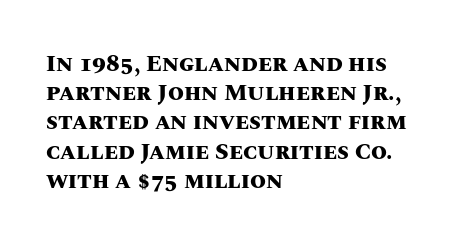
Q: Is the text bold? A: Yes.
Q: Is the text italic (slanted)? A: No, it is upright.
Q: Is the text underlined? A: No.
Q: How is the paragraph aligned? A: Left-aligned.
Q: Is the spacing between letters normal or unusually wide? A: Normal.
Q: Is the spacing between lines tight, normal or loose? A: Normal.
